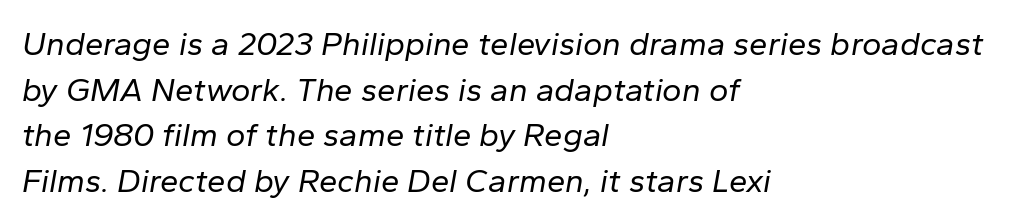
The image shows 33 px regular-weight type, italic (leaning right); set left-aligned, normal line spacing (1.38x), normal letter spacing, not underlined; low stroke contrast and a medium x-height.
